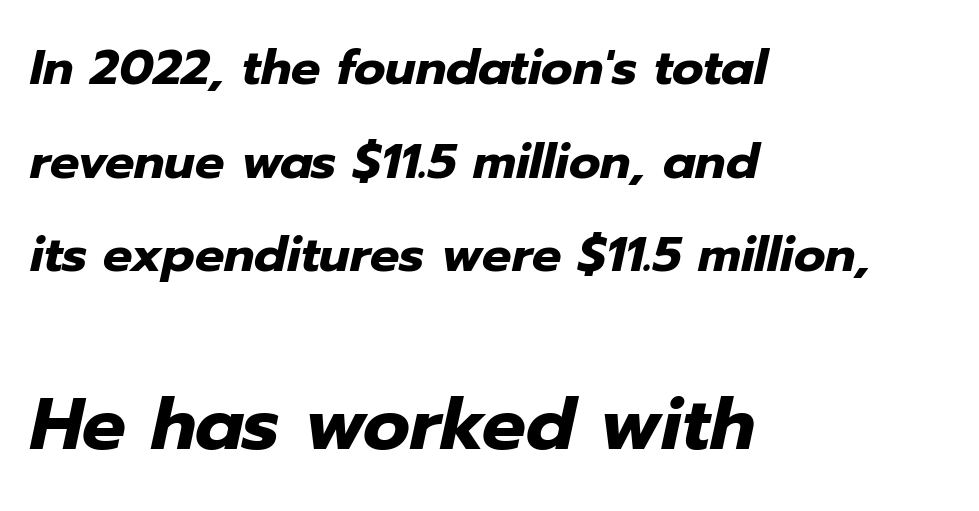
The image shows 73 px heavy type, italic (leaning right); set left-aligned, loose line spacing (1.91x), normal letter spacing, not underlined; the second (bottom) block is 1.49x larger; low stroke contrast and a medium x-height.
